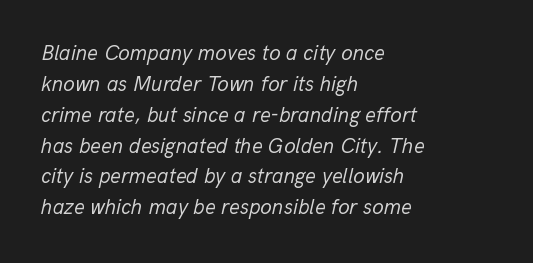
Any mark beneath the type? The region is blank. Typeset ragged right — the left edge is the straight one. Stroke mass is kept to a normal reading level or below. Observe the lean: these are italic letterforms. Is there much room between lines? A standard amount, neither cramped nor airy.
